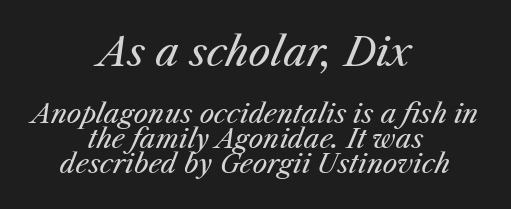
Q: Is the text bold? A: No.
Q: Is the text italic (slanted)? A: Yes, it leans right by about 25 degrees.
Q: Is the text underlined? A: No.
Q: How is the paragraph aligned? A: Centered.
Q: Is the spacing between letters normal or unusually wide? A: Normal.
Q: Is the spacing between lines tight, normal or loose? A: Tight.
Q: Which block of text is set in a larger size, the first (top) or the second (bottom)? A: The first (top) one.
Q: Width (condensed, normal, or wide)? A: Normal.
Q: Stroke contrast? A: Medium.
Q: x-height? A: Medium.
Q: Monospaced? A: No.
